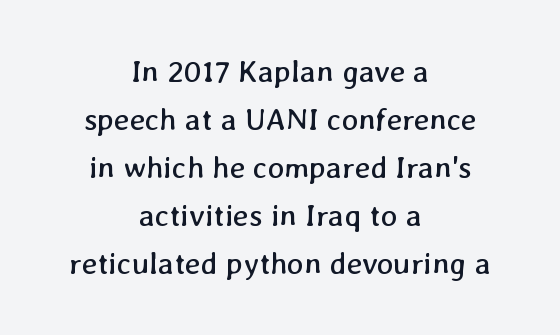
Q: Is the text bold? A: No.
Q: Is the text underlined? A: No.
Q: How is the paragraph aligned? A: Centered.
Q: Is the spacing between letters normal or unusually wide? A: Normal.
Q: Is the spacing between lines tight, normal or loose? A: Normal.
Q: Width (condensed, normal, or wide)? A: Normal.
Q: Stroke contrast? A: Low.
Q: x-height? A: Medium.
Q: Monospaced? A: No.
